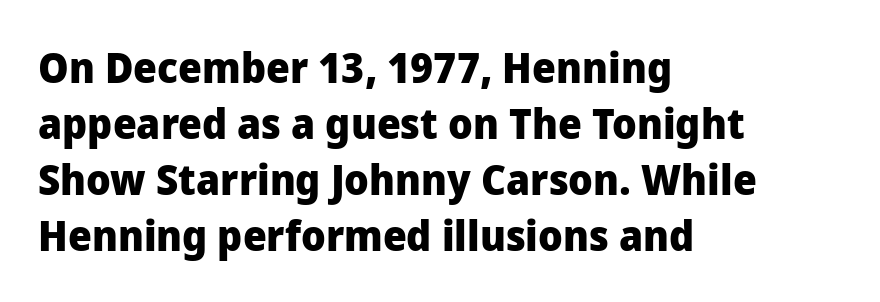
{"serif": "no", "italic": "no", "bold": "yes", "weight": "heavy", "width": "normal", "stroke_contrast": "low", "x_height": "medium", "monospaced": "no", "underline": "no", "align": "left", "line_spacing": "normal", "line_spacing_ratio": 1.33, "letter_spacing": "normal", "letter_spacing_em": 0.0, "glyph_px": 42}
